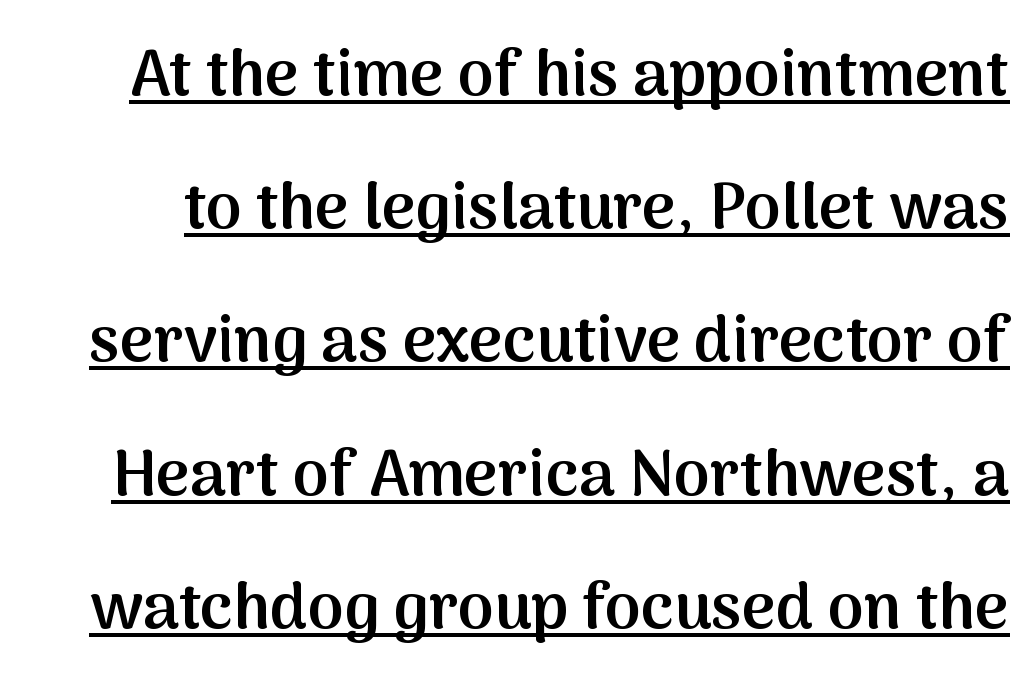
Summary of weight: moderately heavy, a semibold. Vertical spacing — loose. Like a heading marked for emphasis, these lines bear an underscore. No feet cap the strokes, marking this as sans-serif type. Is this a fixed-width face? No — the glyphs have proportional, varying widths.
